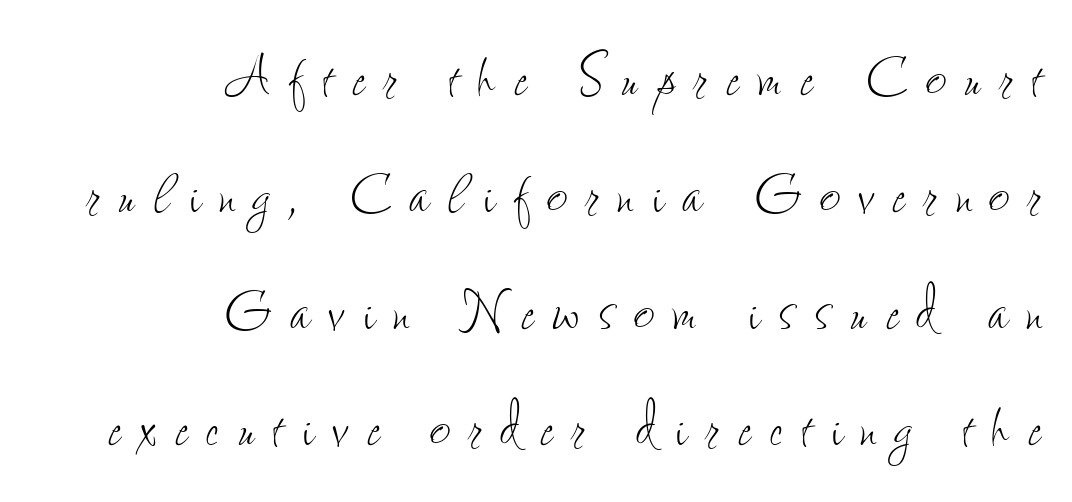
Q: Is the text bold? A: No.
Q: Is the text italic (slanted)? A: Yes.
Q: Is the text underlined? A: No.
Q: How is the paragraph aligned? A: Right-aligned.
Q: Is the spacing between letters normal or unusually wide? A: Unusually wide.
Q: Is the spacing between lines tight, normal or loose? A: Normal.
Q: Width (condensed, normal, or wide)? A: Condensed.
Q: Stroke contrast? A: Low.
Q: x-height? A: Small.
Q: Monospaced? A: No.
